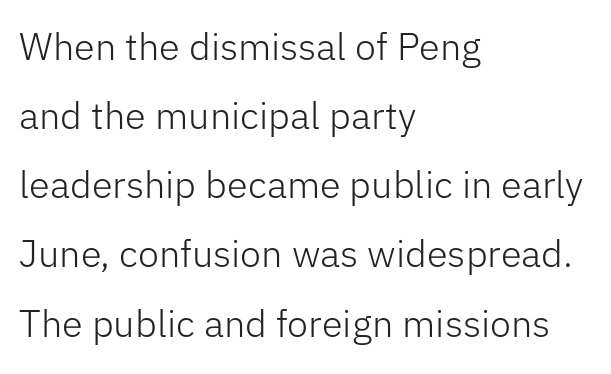
{"serif": "no", "italic": "no", "bold": "no", "weight": "light", "width": "normal", "stroke_contrast": "low", "x_height": "medium", "monospaced": "no", "underline": "no", "align": "left", "line_spacing_ratio": 1.82, "letter_spacing": "normal", "letter_spacing_em": 0.0, "glyph_px": 38}
